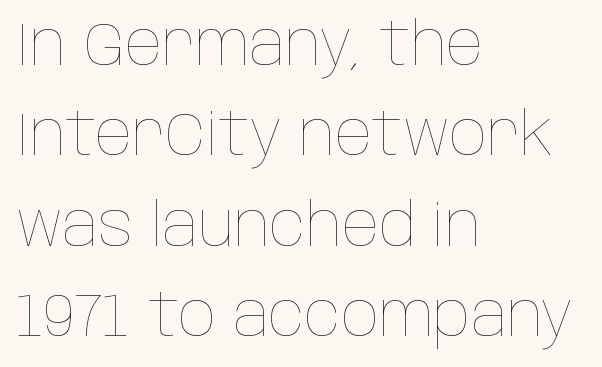
The image shows 61 px thin, condensed type, upright; set left-aligned, normal line spacing (1.48x), normal letter spacing, not underlined; low stroke contrast and a large x-height.
